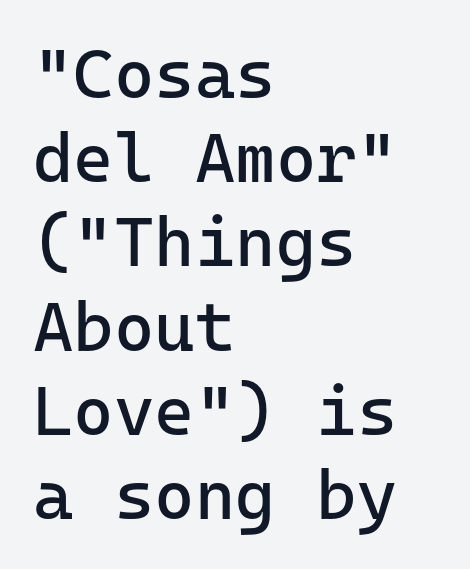
Q: Is the text bold? A: No.
Q: Is the text italic (slanted)? A: No, it is upright.
Q: Is the typeface a serif or a sans-serif typeface? A: Sans-serif.
Q: Is the text underlined? A: No.
Q: How is the paragraph aligned? A: Left-aligned.
Q: Is the spacing between letters normal or unusually wide? A: Normal.
Q: Width (condensed, normal, or wide)? A: Normal.
Q: Stroke contrast? A: Low.
Q: x-height? A: Medium.
Q: Monospaced? A: Yes.
